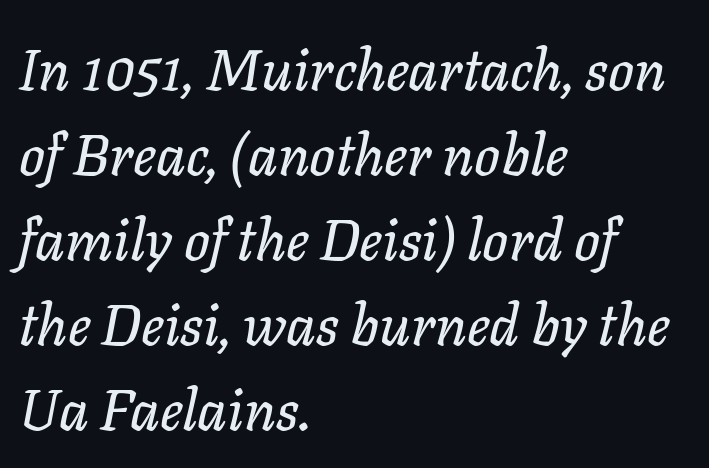
Q: Is the text italic (slanted)? A: Yes, it leans right by about 11 degrees.
Q: Is the text underlined? A: No.
Q: How is the paragraph aligned? A: Left-aligned.
Q: Is the spacing between letters normal or unusually wide? A: Normal.
Q: Is the spacing between lines tight, normal or loose? A: Normal.
Q: Width (condensed, normal, or wide)? A: Normal.
Q: Stroke contrast? A: Low.
Q: x-height? A: Medium.
Q: Monospaced? A: No.
